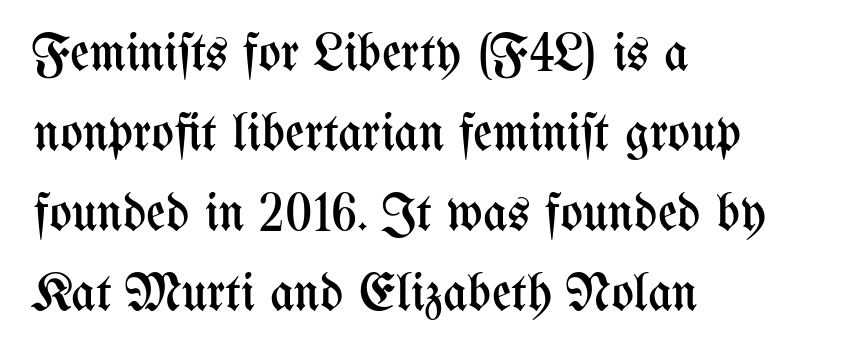
{"italic": "no", "bold": "no", "weight": "regular", "width": "condensed", "stroke_contrast": "medium", "x_height": "medium", "monospaced": "no", "underline": "no", "align": "left", "line_spacing": "normal", "line_spacing_ratio": 1.51, "letter_spacing": "normal", "letter_spacing_em": 0.0, "glyph_px": 53}
